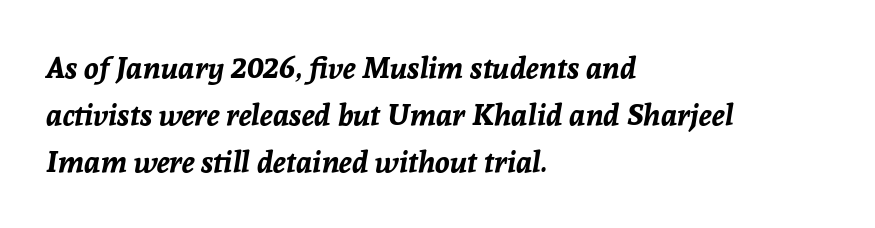
The image shows 30 px bold type, italic (leaning right); set left-aligned, normal line spacing (1.57x), normal letter spacing, not underlined; low stroke contrast and a medium x-height.
